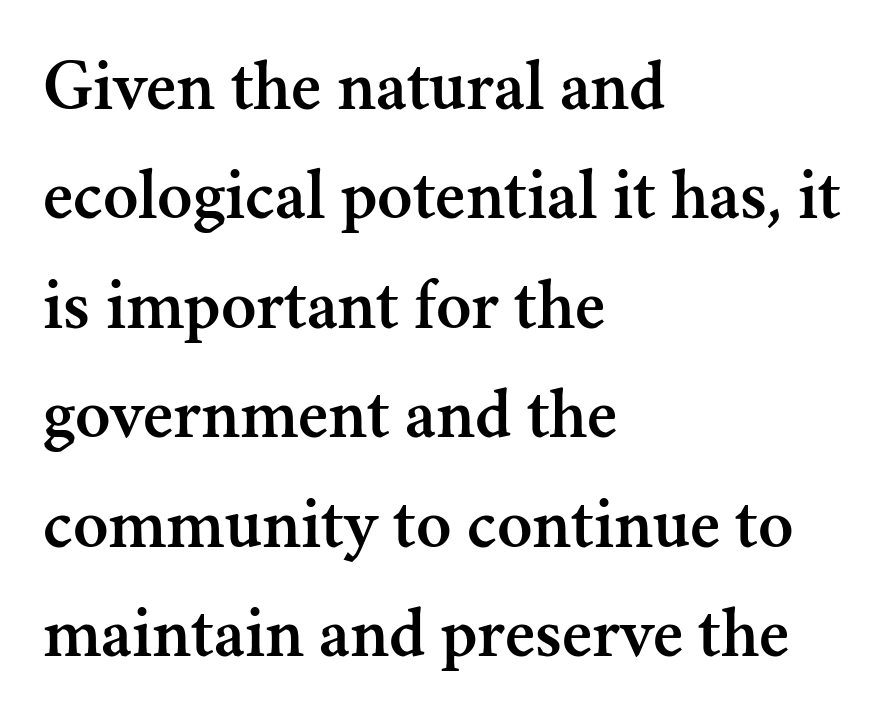
{"serif": "yes", "italic": "no", "width": "normal", "stroke_contrast": "medium", "x_height": "small", "monospaced": "no", "underline": "no", "align": "left", "line_spacing": "normal", "line_spacing_ratio": 1.5, "letter_spacing": "normal", "letter_spacing_em": 0.0, "glyph_px": 73}
